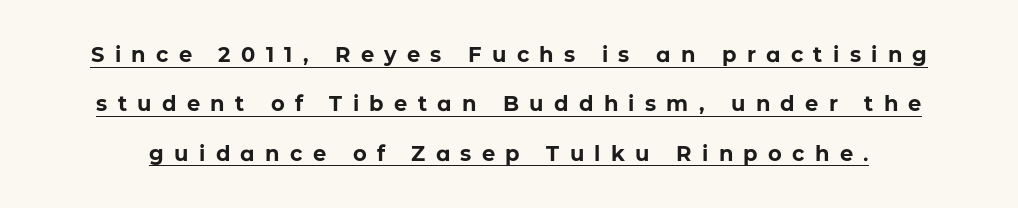
Q: Is the text bold? A: Yes.
Q: Is the text italic (slanted)? A: No, it is upright.
Q: Is the text underlined? A: Yes.
Q: Is the spacing between letters normal or unusually wide? A: Unusually wide.
Q: Is the spacing between lines tight, normal or loose? A: Loose.
